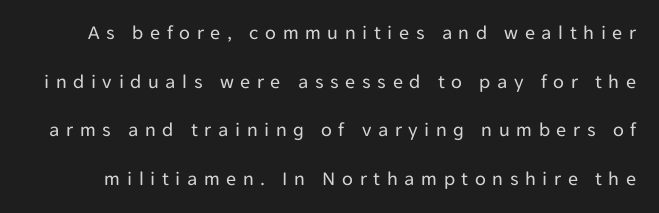
Q: Is the text bold? A: No.
Q: Is the text italic (slanted)? A: No, it is upright.
Q: Is the text underlined? A: No.
Q: Is the spacing between letters normal or unusually wide? A: Unusually wide.
Q: Is the spacing between lines tight, normal or loose? A: Loose.
